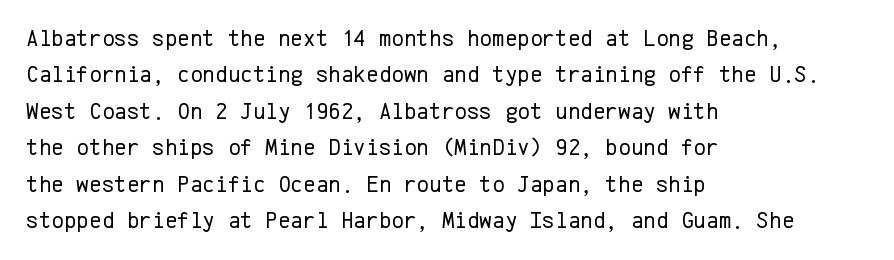
Q: Is the text bold? A: No.
Q: Is the text italic (slanted)? A: No, it is upright.
Q: Is the text underlined? A: No.
Q: How is the paragraph aligned? A: Left-aligned.
Q: Is the spacing between letters normal or unusually wide? A: Normal.
Q: Is the spacing between lines tight, normal or loose? A: Normal.
